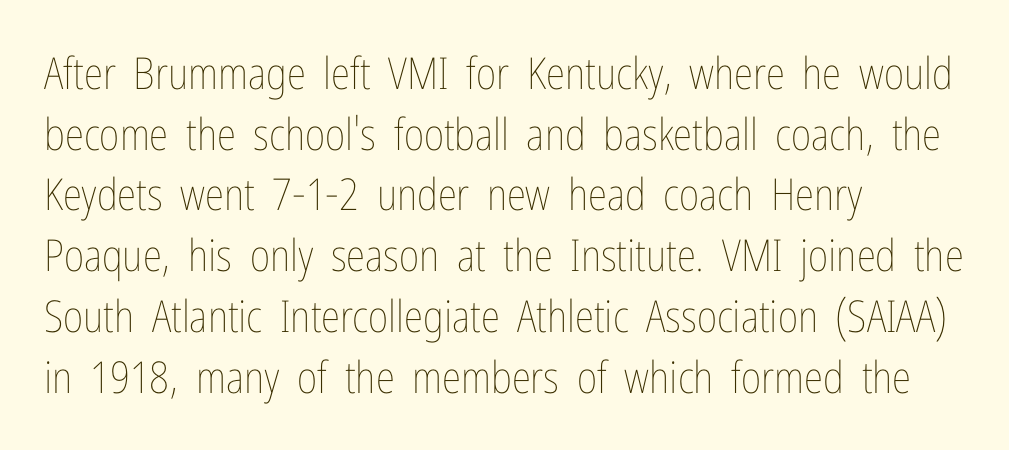
{"italic": "no", "bold": "no", "weight": "thin", "width": "condensed", "stroke_contrast": "low", "x_height": "medium", "monospaced": "no", "underline": "no", "align": "left", "line_spacing": "normal", "line_spacing_ratio": 1.38, "letter_spacing": "normal", "letter_spacing_em": 0.0, "glyph_px": 44}
